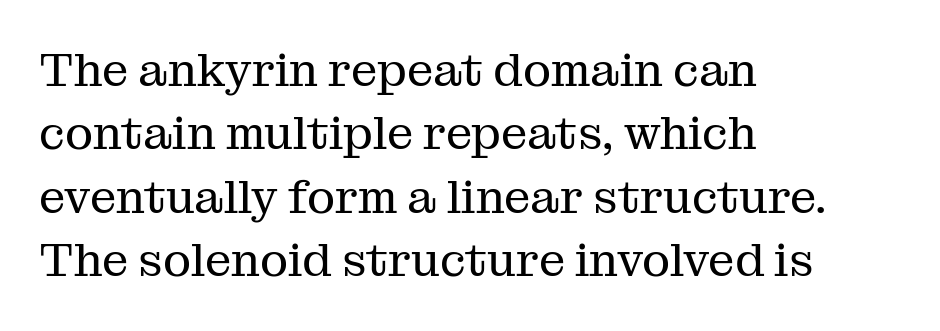
The image shows 47 px regular-weight serif type, upright; set left-aligned, normal line spacing (1.35x), normal letter spacing, not underlined; medium stroke contrast and a medium x-height.
